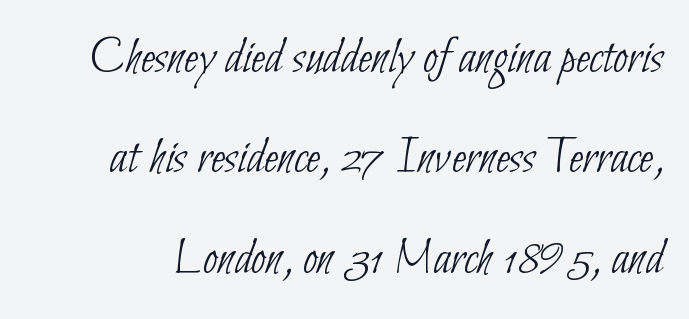
{"serif": "no", "bold": "no", "weight": "thin", "width": "condensed", "stroke_contrast": "low", "x_height": "small", "monospaced": "no", "underline": "no", "line_spacing": "loose", "line_spacing_ratio": 1.93, "letter_spacing": "normal", "letter_spacing_em": 0.0, "glyph_px": 52}
